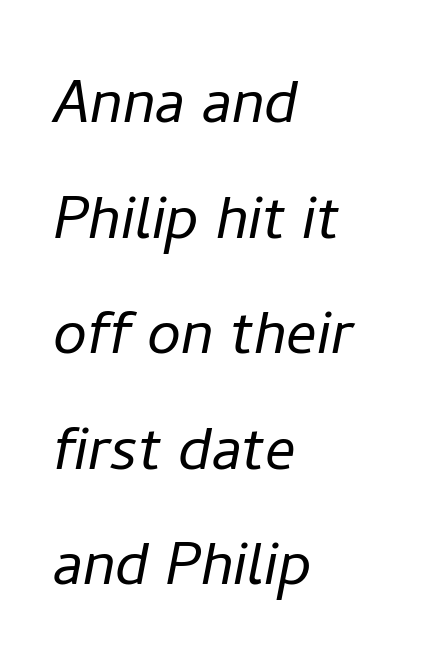
The passage shown is not underscored anywhere. The rendering uses natural spacing where letterforms have individual widths. The ragged edge is on the right, which tells us the setting is flush left. This block has exactly the height ordinary leading produces. Observe the lean: these are italic letterforms. Bold? No — there's no thickening of the strokes.
